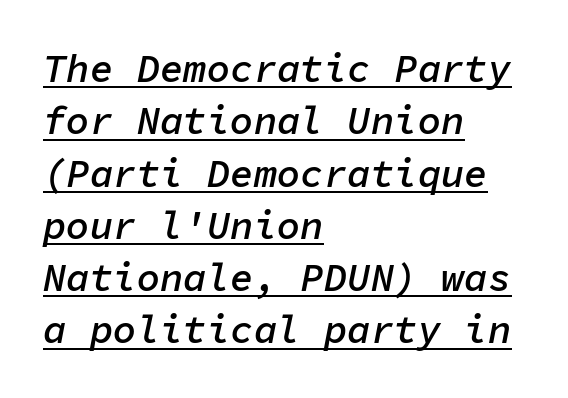
{"italic": "yes", "lean": "right", "slant_degrees": 11, "bold": "semi", "weight": "semibold", "width": "normal", "stroke_contrast": "low", "x_height": "medium", "monospaced": "yes", "underline": "yes", "align": "left", "line_spacing": "normal", "line_spacing_ratio": 1.34, "letter_spacing": "normal", "letter_spacing_em": 0.0, "glyph_px": 39}
